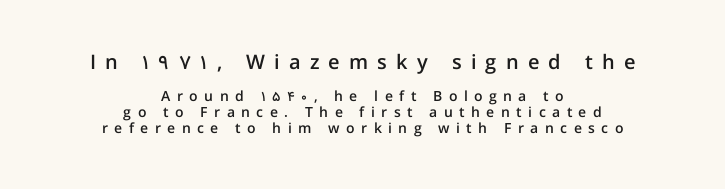
The image shows 20 px text type, upright; set centered, tight line spacing (1.12x), unusually wide letter spacing (+0.46 em), not underlined; the first (top) block is 1.43x larger.
